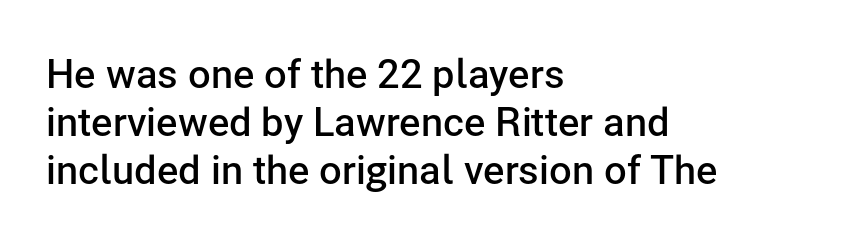
Anything drawn beneath the words? Only blank space. Heft: intermediate — a semibold. A classic flush-left, rag-right setting is used for this passage. Classification — sans serif.
